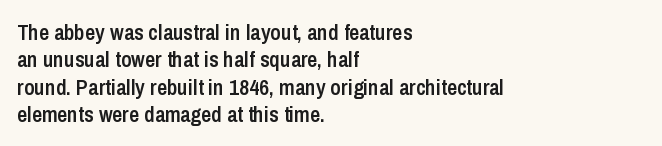
{"italic": "no", "bold": "semi", "underline": "no", "align": "left", "line_spacing_ratio": 1.24, "letter_spacing": "normal", "letter_spacing_em": 0.0, "glyph_px": 22}
